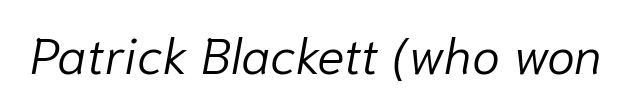
The image shows 51 px light type, italic (leaning right); set normal letter spacing, not underlined; low stroke contrast and a medium x-height.
